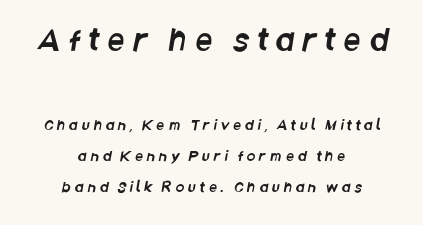
Underline: absent. A great deal of white space separates one row of letters from the next. The composition opens big and finishes small. No feet cap the strokes, marking this as sans-serif type.
